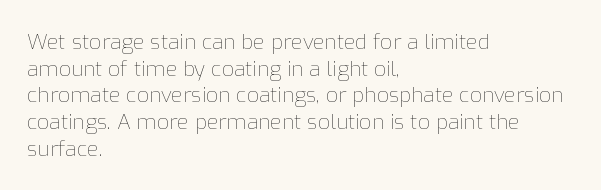
Q: Is the text bold? A: No.
Q: Is the text italic (slanted)? A: No, it is upright.
Q: Is the text underlined? A: No.
Q: How is the paragraph aligned? A: Left-aligned.
Q: Is the spacing between letters normal or unusually wide? A: Normal.
Q: Is the spacing between lines tight, normal or loose? A: Normal.
